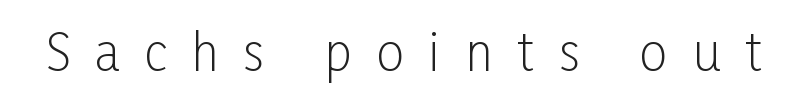
Every stem runs plumb, perpendicular to the baseline. Are there feet on the stems? There aren't — it's a sans. No heavy texture on the line: the type isn't bold. Spacing verdict: proportional, widths tailored to each character. Has an underline been added? It has not. The horizontal fit of the characters is loose and conspicuously gappy.
